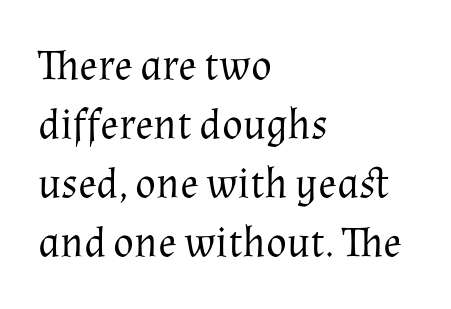
Spacing verdict: proportional, widths tailored to each character. The face looks like a standard text weight, possibly lighter. Caption: multi-line text, flush left, ragged right. This rendering leaves character spacing at its baseline value.
